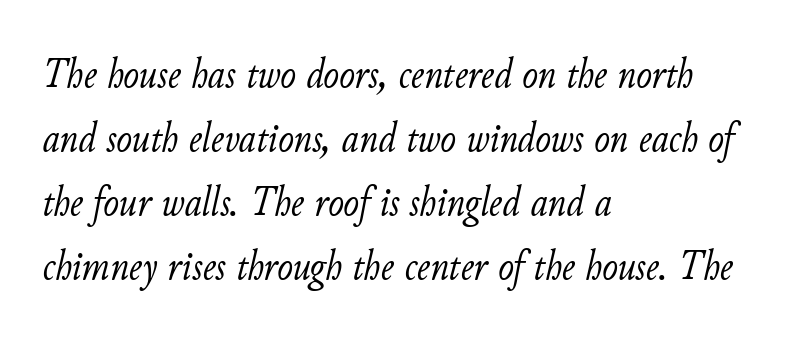
{"italic": "yes", "lean": "right", "slant_degrees": 11, "bold": "no", "weight": "light", "width": "normal", "stroke_contrast": "low", "x_height": "small", "monospaced": "no", "underline": "no", "align": "left", "line_spacing": "normal", "line_spacing_ratio": 1.52, "letter_spacing": "normal", "letter_spacing_em": 0.0, "glyph_px": 42}
